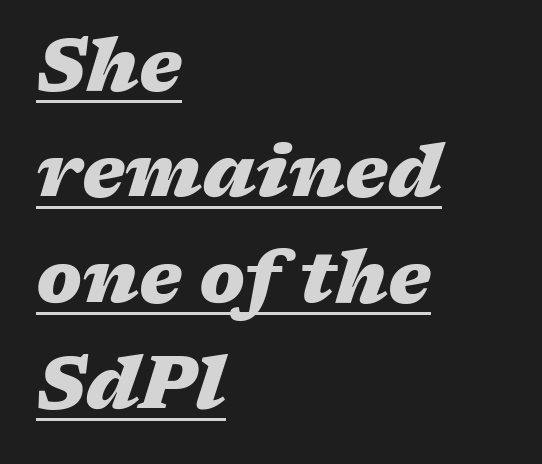
This sample has the flowing, uneven cadence of proportional lettering. What's the leading like? Ordinary, nothing unusual. Tracking here is standard; glyphs follow each other at the usual distance. What weight is shown? A full bold with thick strokes. Compared with undecorated copy, this sample adds a rule below the words.
